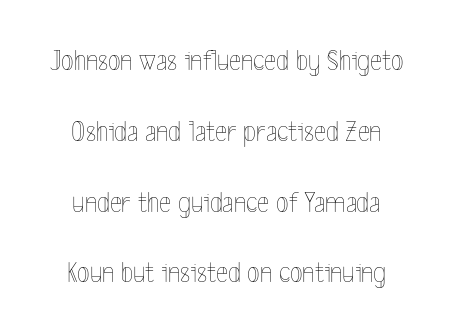
Successive baselines arrive slowly, with a big drop between each. Characters remain perfectly vertical along every line. Glance below the letters and you will spot only blank space. The typesetting does not lean heavy: it is not bold. Centered paragraph, ragged on both sides.
